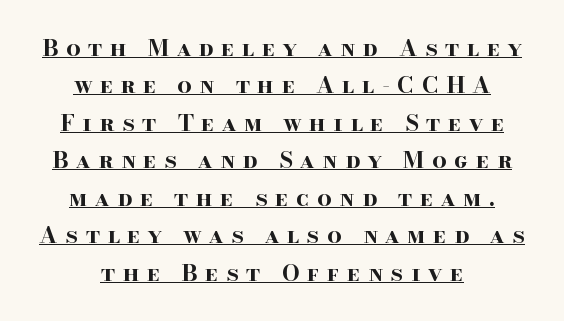
{"italic": "no", "bold": "yes", "underline": "yes", "align": "center", "line_spacing": "normal", "line_spacing_ratio": 1.63, "letter_spacing": "wide", "letter_spacing_em": 0.33, "glyph_px": 23}
